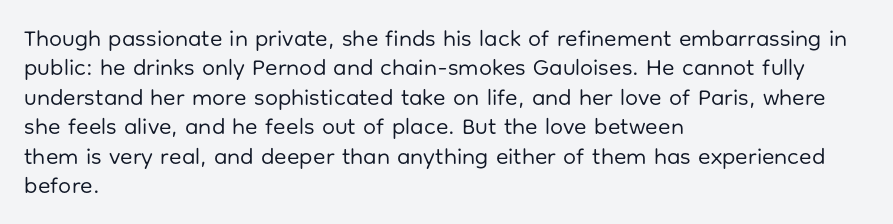
{"italic": "no", "bold": "no", "underline": "no", "align": "left", "line_spacing": "normal", "line_spacing_ratio": 1.28, "letter_spacing": "normal", "letter_spacing_em": 0.0, "glyph_px": 23}
